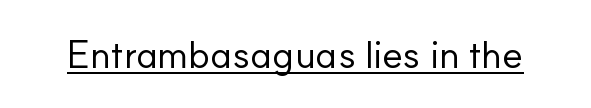
A typesetter would call this proportional, since set widths differ per character. Stroke terminals: plain, sans-serif. This reads as an unemphasized weight, regular at the heaviest. Unlike italic type, these characters show no tilt at all. This sample uses plain, unmodified letter spacing.
